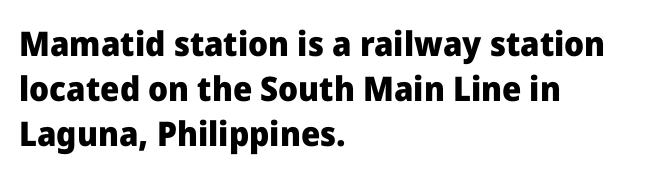
Clear beneath every line of the passage. The rows are spaced the way most documents space them. The passage shown is typed in a proportional face where columns would drift. Does the lettering tilt? It doesn't — this is upright. Typeset ragged right — the left edge is the straight one. Grotesque or geometric, the face here clearly has no serifs.
